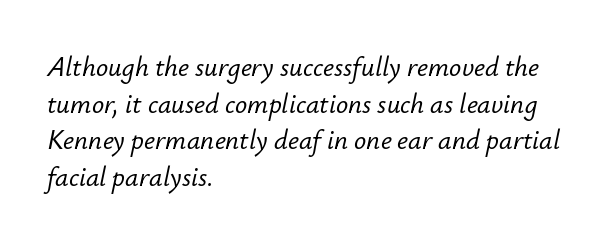
The image shows 27 px text type, italic (leaning right); set left-aligned, normal line spacing (1.36x), normal letter spacing, not underlined.
